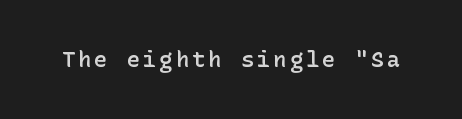
Ascenders rise straight up at ninety degrees. The specimen omits any rule beneath the text block's lines. Caption: semibold face, moderately heavy strokes.
